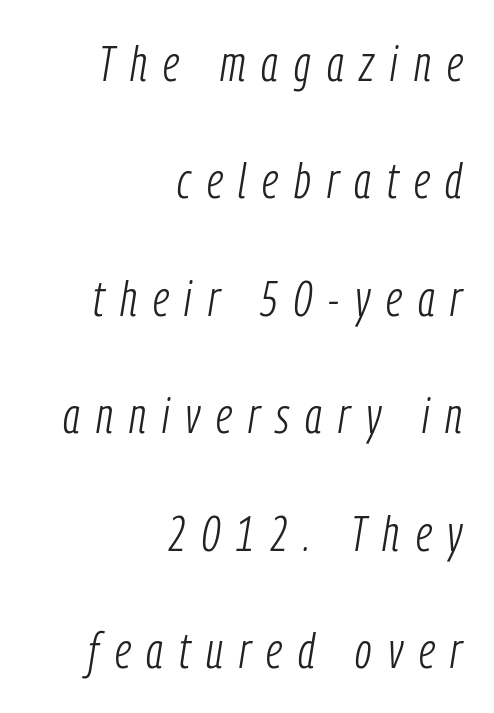
{"italic": "yes", "lean": "right", "slant_degrees": 9, "bold": "no", "weight": "light", "width": "condensed", "stroke_contrast": "low", "x_height": "medium", "monospaced": "no", "underline": "no", "align": "right", "line_spacing": "loose", "line_spacing_ratio": 2.35, "letter_spacing": "wide", "letter_spacing_em": 0.32, "glyph_px": 50}
